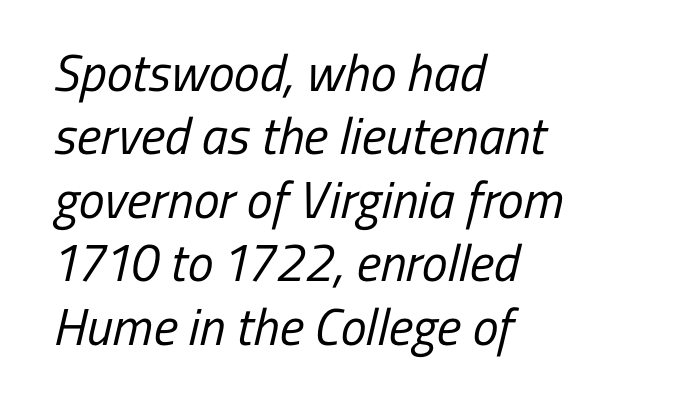
The image shows 52 px regular-weight, condensed sans-serif type; set left-aligned, line spacing 1.22x, normal letter spacing, not underlined; low stroke contrast and a medium x-height.
